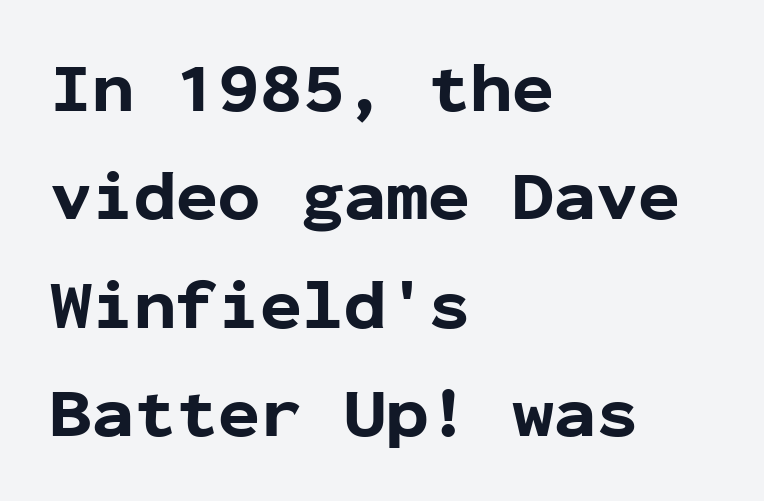
{"serif": "no", "italic": "no", "bold": "yes", "weight": "bold", "width": "normal", "stroke_contrast": "low", "x_height": "medium", "monospaced": "yes", "underline": "no", "align": "left", "line_spacing": "normal", "line_spacing_ratio": 1.55, "letter_spacing": "normal", "letter_spacing_em": 0.0, "glyph_px": 70}
